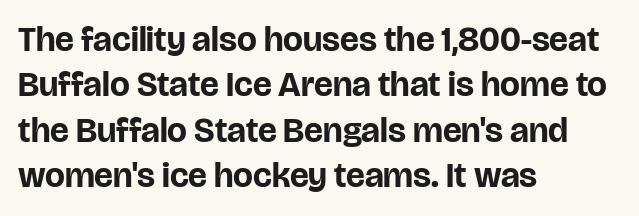
{"serif": "no", "italic": "no", "bold": "yes", "weight": "bold", "width": "normal", "stroke_contrast": "low", "x_height": "large", "monospaced": "no", "underline": "no", "align": "left", "line_spacing": "normal", "line_spacing_ratio": 1.3, "letter_spacing": "normal", "letter_spacing_em": 0.0, "glyph_px": 35}
